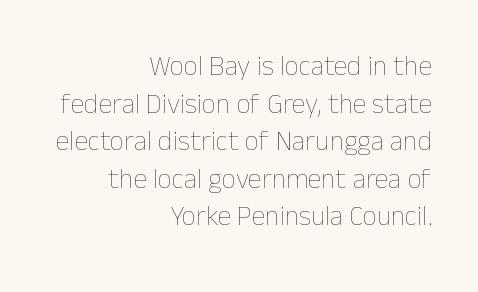
Posture: upright roman. This reads as an unemphasized weight, regular at the heaviest. The block of text has a typical density, with ordinary space between rows. The rag falls on the left side of this text block.
